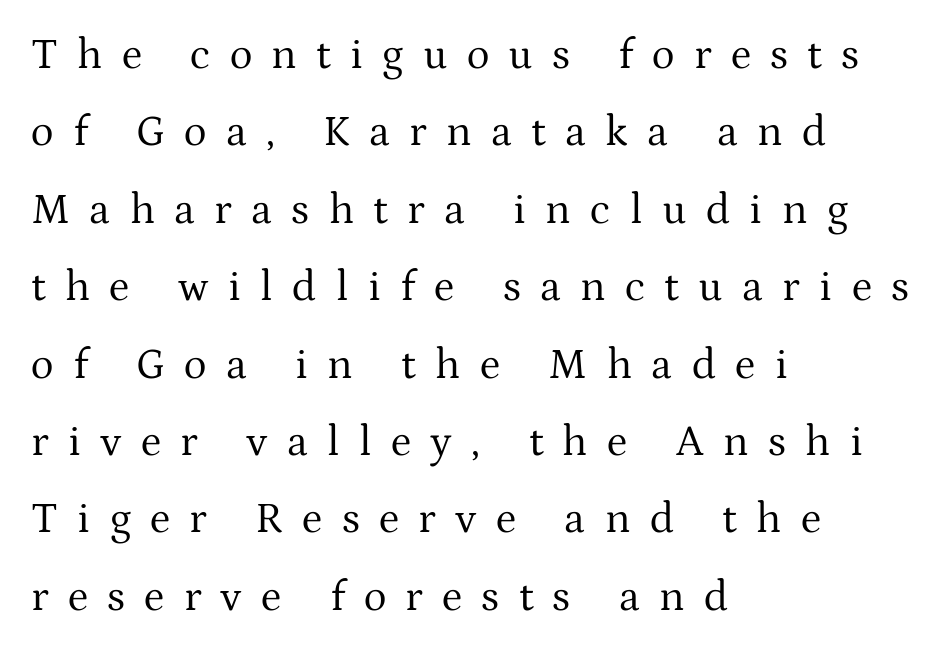
Q: Is the text bold? A: No.
Q: Is the text italic (slanted)? A: No, it is upright.
Q: Is the typeface a serif or a sans-serif typeface? A: Serif.
Q: Is the text underlined? A: No.
Q: How is the paragraph aligned? A: Left-aligned.
Q: Is the spacing between letters normal or unusually wide? A: Unusually wide.
Q: Width (condensed, normal, or wide)? A: Normal.
Q: Stroke contrast? A: Medium.
Q: x-height? A: Medium.
Q: Monospaced? A: No.
